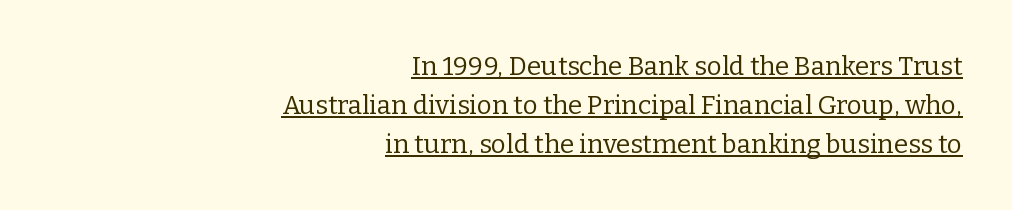
Q: Is the text bold? A: No.
Q: Is the text italic (slanted)? A: No, it is upright.
Q: Is the text underlined? A: Yes.
Q: How is the paragraph aligned? A: Right-aligned.
Q: Is the spacing between letters normal or unusually wide? A: Normal.
Q: Is the spacing between lines tight, normal or loose? A: Normal.
